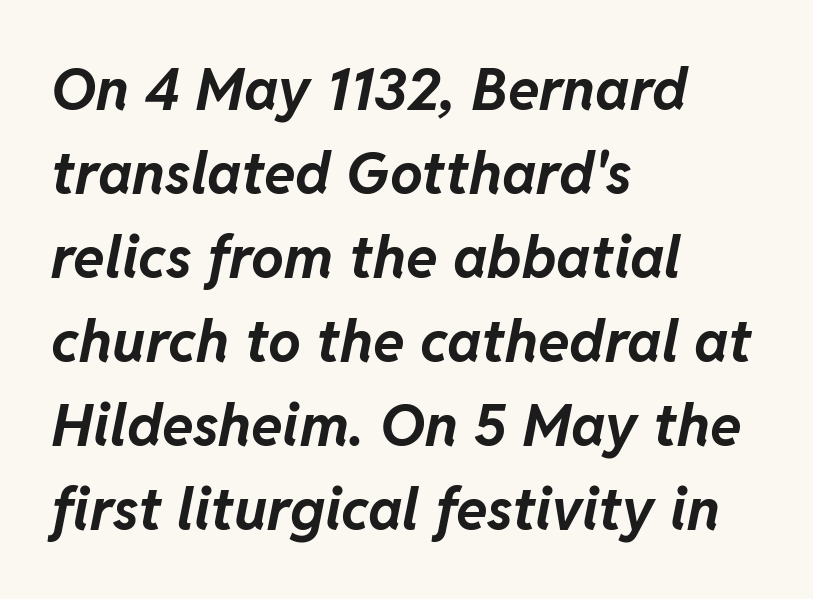
Q: Is the text bold? A: Yes.
Q: Is the text italic (slanted)? A: Yes, it leans right by about 11 degrees.
Q: Is the text underlined? A: No.
Q: How is the paragraph aligned? A: Left-aligned.
Q: Is the spacing between letters normal or unusually wide? A: Normal.
Q: Is the spacing between lines tight, normal or loose? A: Normal.
Q: Width (condensed, normal, or wide)? A: Normal.
Q: Stroke contrast? A: Low.
Q: x-height? A: Medium.
Q: Monospaced? A: No.
